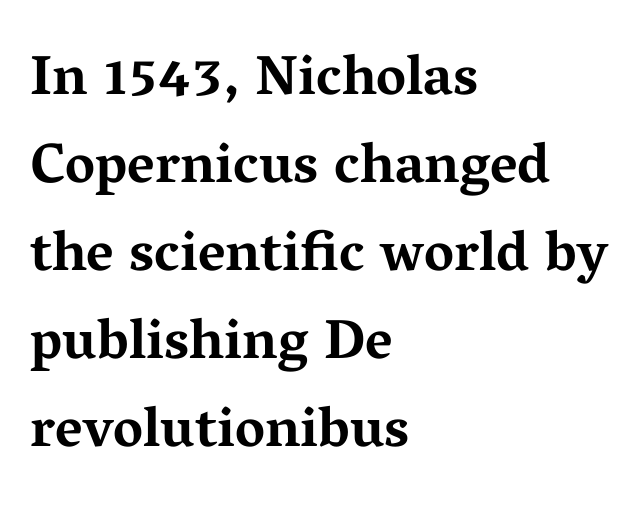
The image shows 56 px bold, wide serif type, upright; set left-aligned, normal line spacing (1.57x), normal letter spacing, not underlined; medium stroke contrast and a medium x-height.
